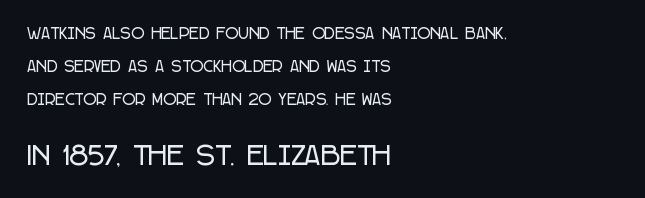
{"italic": "no", "underline": "no", "align": "left", "line_spacing": "loose", "line_spacing_ratio": 2.34, "letter_spacing": "normal", "letter_spacing_em": 0.0, "larger_block": "second", "size_ratio": 1.79, "glyph_px": 25}
